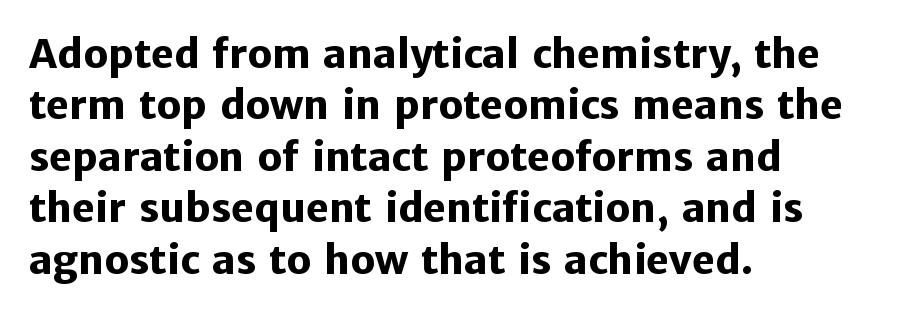
{"serif": "no", "italic": "no", "bold": "yes", "weight": "heavy", "width": "normal", "stroke_contrast": "low", "x_height": "medium", "monospaced": "no", "underline": "no", "align": "left", "line_spacing": "normal", "line_spacing_ratio": 1.32, "letter_spacing": "normal", "letter_spacing_em": 0.0, "glyph_px": 39}
